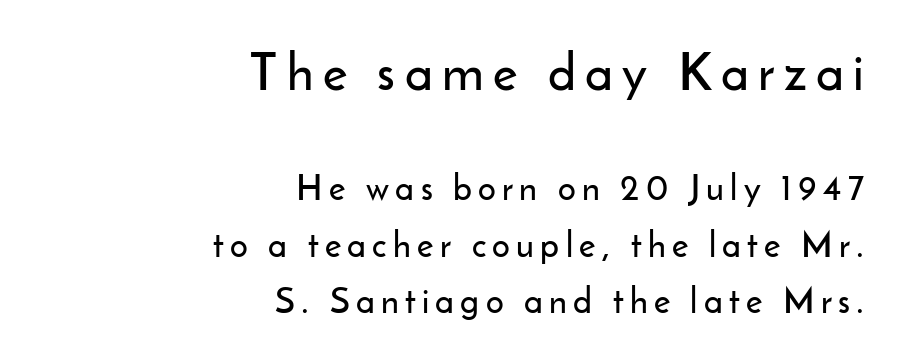
Q: Is the text italic (slanted)? A: No, it is upright.
Q: Is the typeface a serif or a sans-serif typeface? A: Sans-serif.
Q: Is the text underlined? A: No.
Q: How is the paragraph aligned? A: Right-aligned.
Q: Is the spacing between lines tight, normal or loose? A: Normal.
Q: Which block of text is set in a larger size, the first (top) or the second (bottom)? A: The first (top) one.
Q: Width (condensed, normal, or wide)? A: Normal.
Q: Stroke contrast? A: Low.
Q: x-height? A: Small.
Q: Monospaced? A: No.
